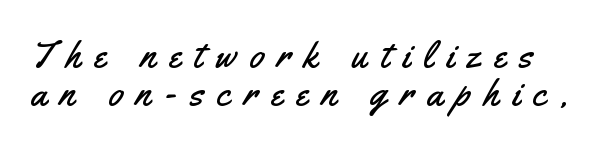
The image shows 38 px condensed sans-serif type; set tight line spacing (1.0x), unusually wide letter spacing (+0.35 em), not underlined; medium stroke contrast and a small x-height.
